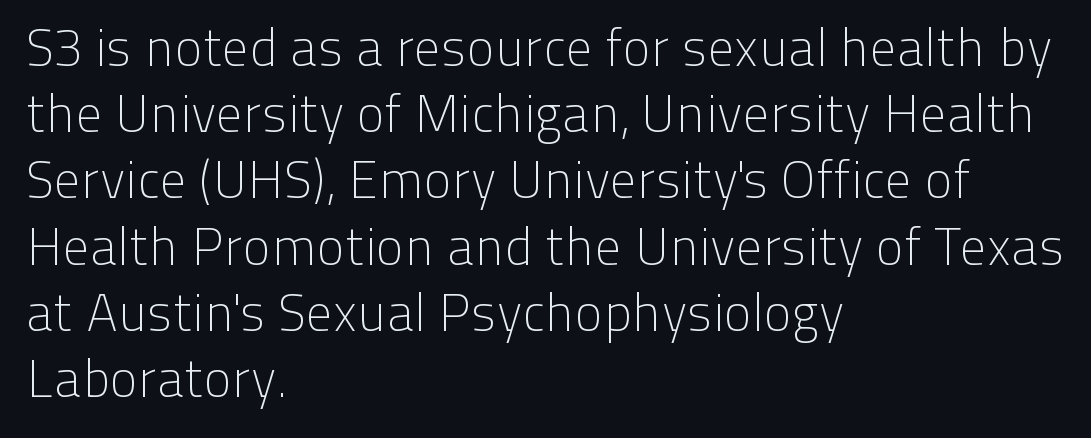
{"serif": "no", "italic": "no", "bold": "no", "weight": "light", "width": "normal", "stroke_contrast": "low", "x_height": "medium", "monospaced": "no", "underline": "no", "align": "left", "line_spacing": "normal", "line_spacing_ratio": 1.25, "letter_spacing": "normal", "letter_spacing_em": 0.0, "glyph_px": 53}
